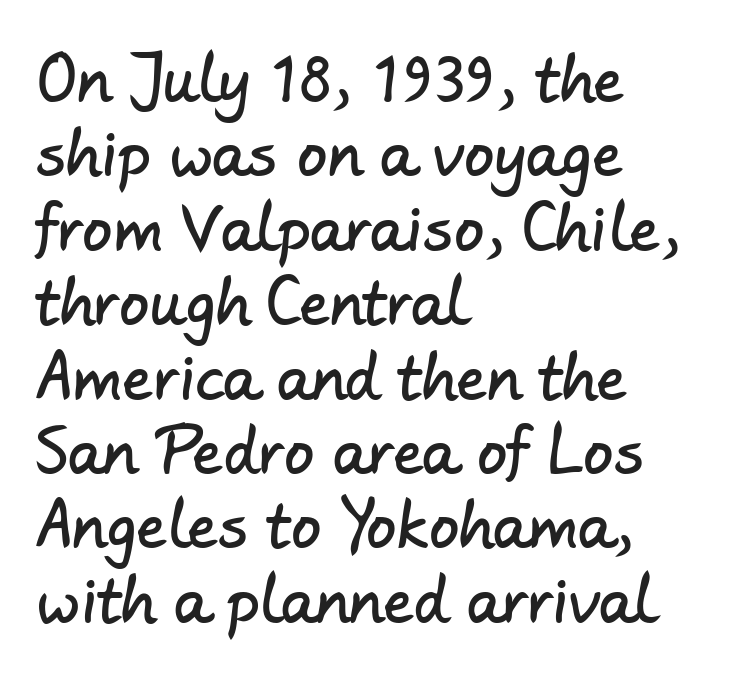
The image shows 60 px sans-serif type; set left-aligned, line spacing 1.24x, normal letter spacing, not underlined; low stroke contrast and a small x-height.
